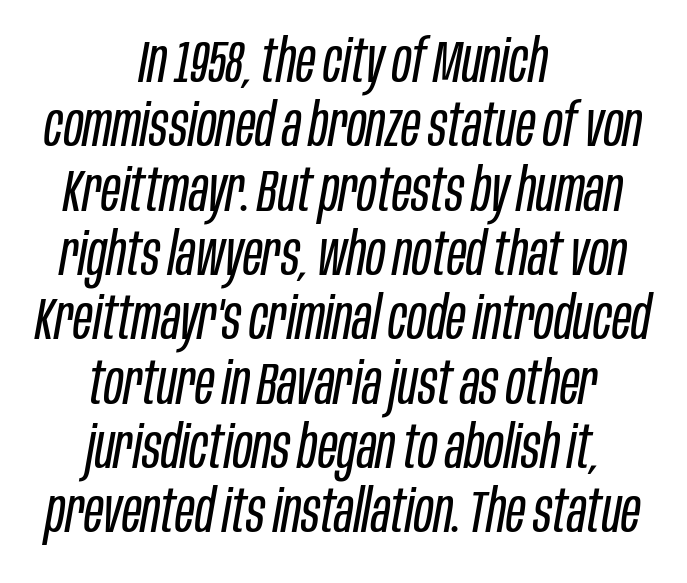
Q: Is the text bold? A: No.
Q: Is the text italic (slanted)? A: Yes, it leans right by about 10 degrees.
Q: Is the text underlined? A: No.
Q: How is the paragraph aligned? A: Centered.
Q: Is the spacing between letters normal or unusually wide? A: Normal.
Q: Is the spacing between lines tight, normal or loose? A: Tight.
Q: Width (condensed, normal, or wide)? A: Condensed.
Q: Stroke contrast? A: Low.
Q: x-height? A: Large.
Q: Monospaced? A: No.
